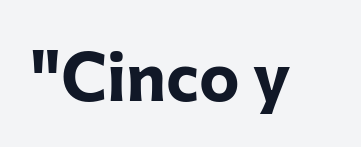
The image shows 68 px bold sans-serif type, upright; set normal letter spacing, not underlined; low stroke contrast and a medium x-height.
